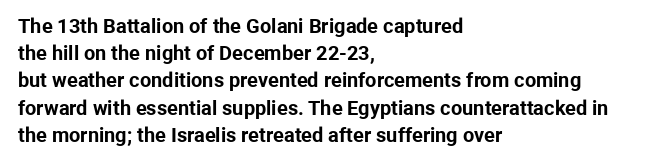
{"italic": "no", "bold": "yes", "underline": "no", "align": "left", "line_spacing": "normal", "line_spacing_ratio": 1.36, "letter_spacing": "normal", "letter_spacing_em": 0.0, "glyph_px": 20}
